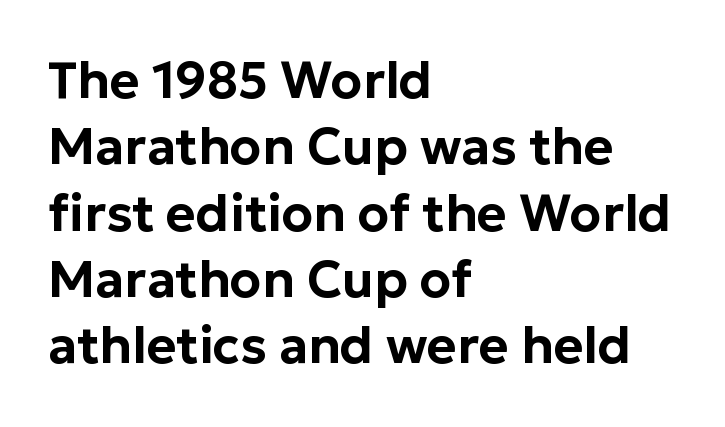
{"serif": "no", "italic": "no", "width": "normal", "stroke_contrast": "low", "x_height": "medium", "monospaced": "no", "underline": "no", "align": "left", "line_spacing": "normal", "line_spacing_ratio": 1.3, "letter_spacing": "normal", "letter_spacing_em": 0.0, "glyph_px": 51}
